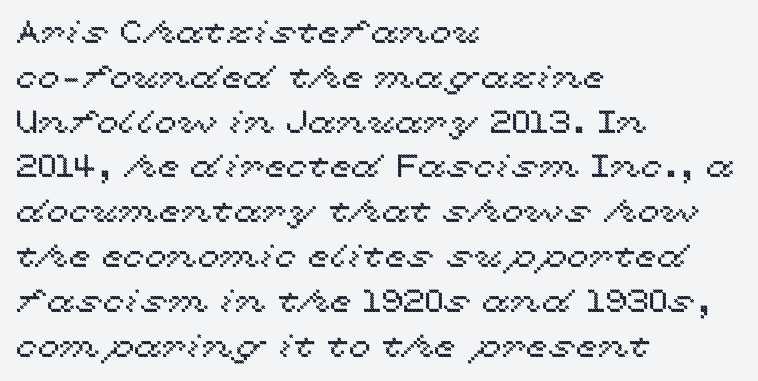
Q: Is the text italic (slanted)? A: Yes.
Q: Is the text underlined? A: No.
Q: How is the paragraph aligned? A: Left-aligned.
Q: Is the spacing between letters normal or unusually wide? A: Normal.
Q: Is the spacing between lines tight, normal or loose? A: Normal.
Q: Width (condensed, normal, or wide)? A: Wide.
Q: x-height? A: Medium.
Q: Monospaced? A: No.
